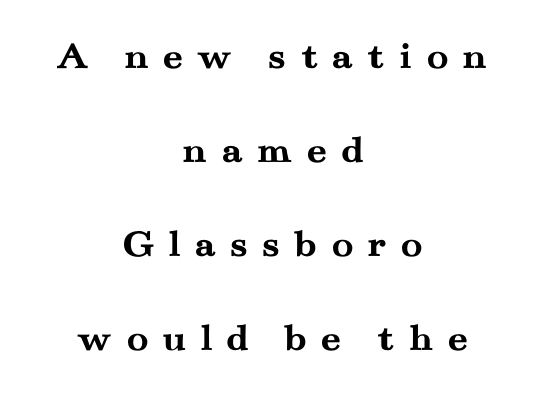
The image shows 40 px semibold, wide serif type, upright; set centered, loose line spacing (2.35x), unusually wide letter spacing (+0.34 em), not underlined; medium stroke contrast and a small x-height.
